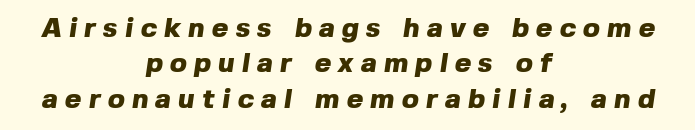
The image shows 28 px heavy sans-serif type; set centered, normal line spacing (1.26x), unusually wide letter spacing (+0.26 em), not underlined; a medium x-height.
